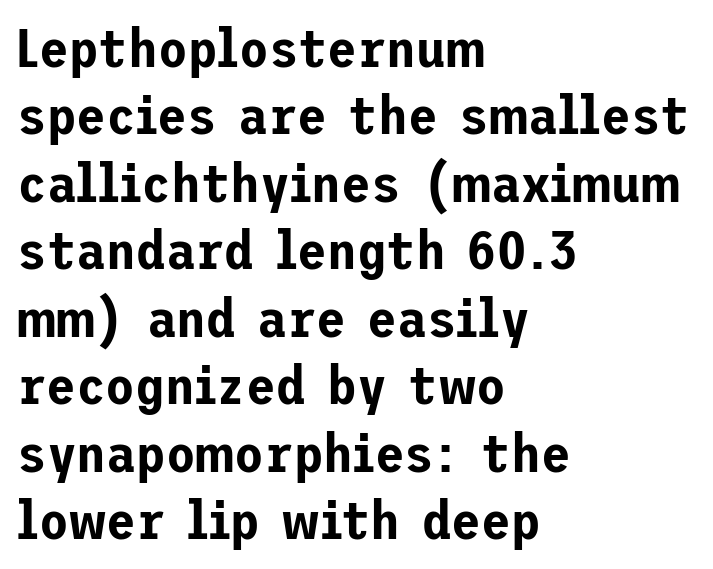
Q: Is the text italic (slanted)? A: No, it is upright.
Q: Is the typeface a serif or a sans-serif typeface? A: Sans-serif.
Q: Is the text underlined? A: No.
Q: How is the paragraph aligned? A: Left-aligned.
Q: Is the spacing between letters normal or unusually wide? A: Normal.
Q: Is the spacing between lines tight, normal or loose? A: Normal.
Q: Width (condensed, normal, or wide)? A: Normal.
Q: Stroke contrast? A: Low.
Q: x-height? A: Medium.
